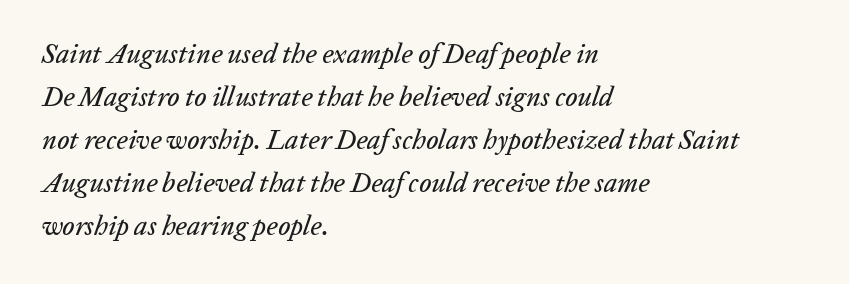
{"italic": "yes", "lean": "right", "slant_degrees": 20, "underline": "no", "align": "left", "line_spacing": "normal", "line_spacing_ratio": 1.59, "letter_spacing": "normal", "letter_spacing_em": 0.0, "glyph_px": 27}
